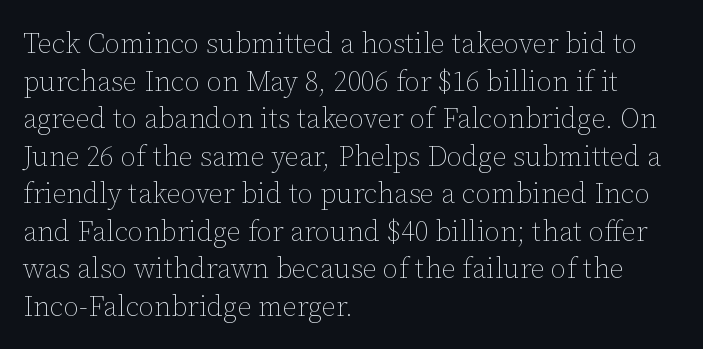
Looks like regular typesetting: each glyph gets only the width it needs. It's the straight-up-and-down kind of type. Unmarked baselines from the first word to the last. You could call the tracking neutral — neither tight nor loose. Does the copy run flush right? No — it runs flush left.
